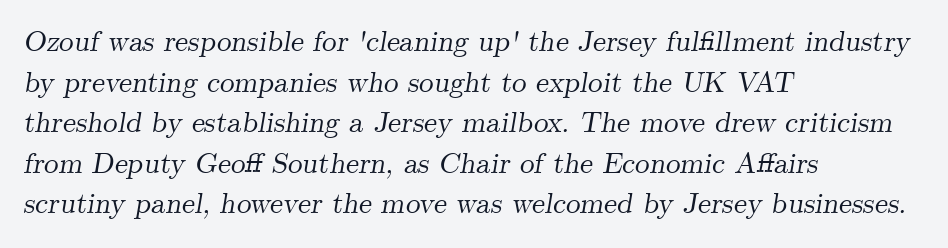
{"serif": "yes", "italic": "yes", "lean": "right", "slant_degrees": 9, "width": "normal", "stroke_contrast": "medium", "x_height": "small", "monospaced": "no", "underline": "no", "align": "left", "line_spacing": "normal", "line_spacing_ratio": 1.4, "letter_spacing": "normal", "letter_spacing_em": 0.0, "glyph_px": 29}
